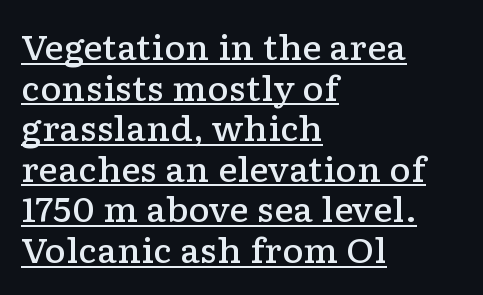
Alignment: flush left. Notice the strokes are somewhat thickened but not fully heavy: this is a semibold. Notice how a bar underscores the lettering throughout. Do the characters align in a grid? No, the font is proportional. This sample uses plain, unmodified letter spacing.
